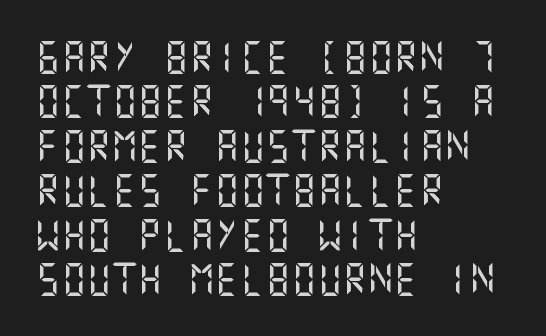
The image shows 32 px sans-serif type, upright; set left-aligned, normal line spacing (1.39x), normal letter spacing, not underlined; medium stroke contrast and a large x-height.
